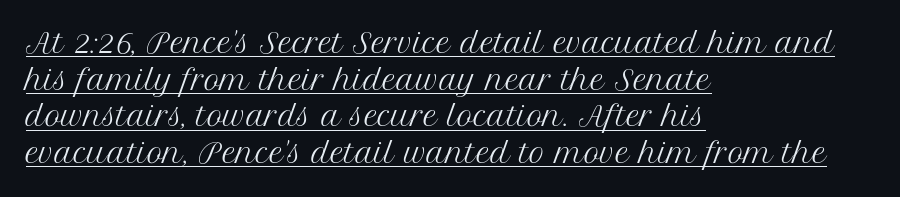
The image shows 27 px text type; set left-aligned, normal line spacing (1.36x), normal letter spacing, underlined.
